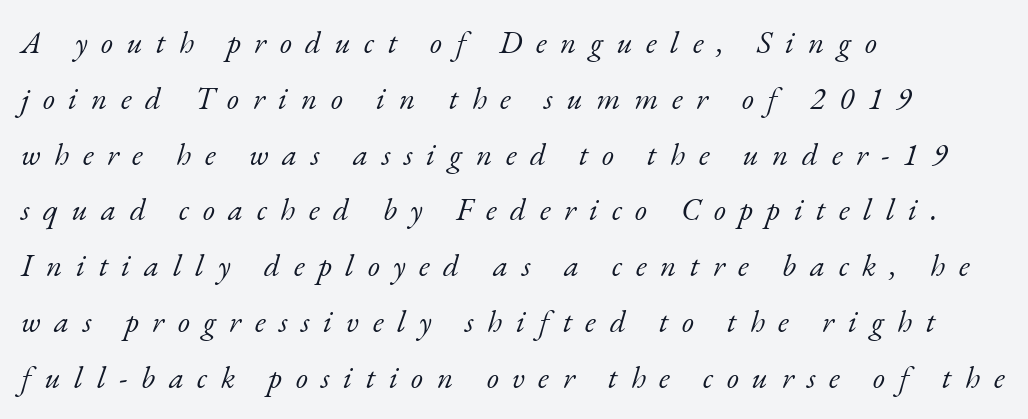
The image shows 31 px light serif type, italic (leaning right); set left-aligned, line spacing 1.8x, unusually wide letter spacing (+0.44 em), not underlined; low stroke contrast and a small x-height.
